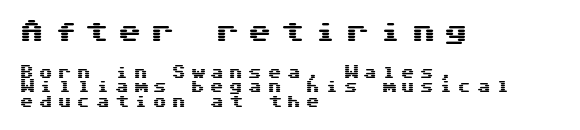
Compared with typical paragraphs, the rows here are closer together. Alignment: flush left. Whoever set this made the first block the dominant, larger element. The horizontal fit of the characters is loose and conspicuously gappy.
